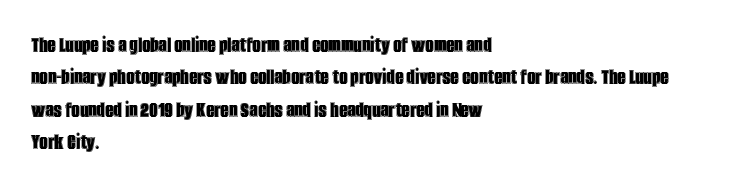
The image shows 23 px text type, upright; set left-aligned, normal line spacing (1.41x), normal letter spacing, not underlined.
